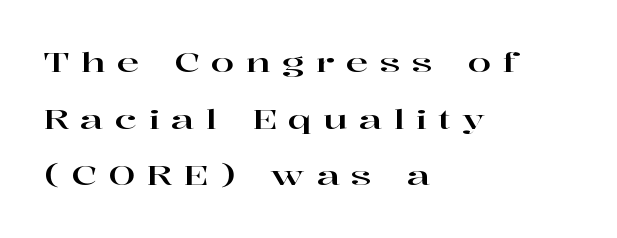
What's the leading like? Stretched, with rows far apart. A clean baseline with only descenders dipping below it. The tracking jumps out immediately: characters are airy and widely separated. The type sits square on the baseline with zero lean. Is the block centered? No — it sits flush against the left margin.
